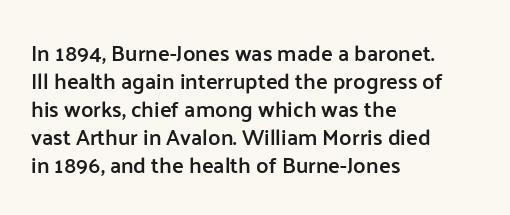
Regular leading. Is there any slant? The stems are plumb. You could call the tracking neutral — neither tight nor loose. A bare baseline throughout the passage.
